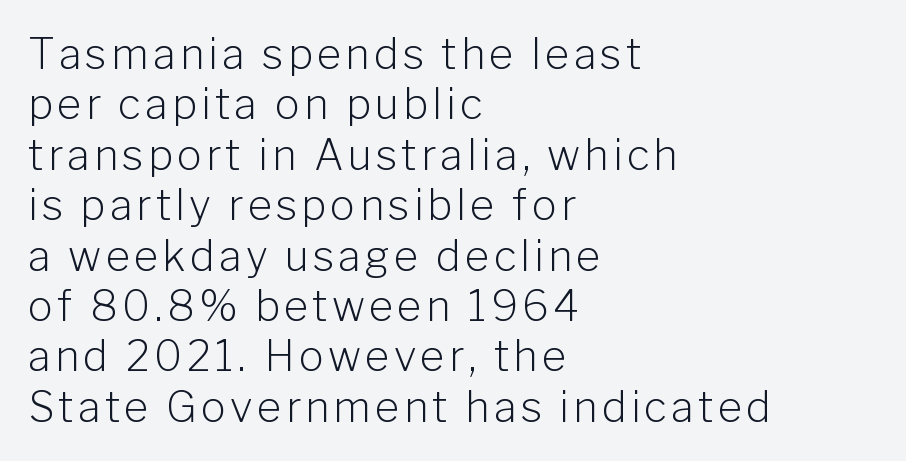
The image shows 42 px light sans-serif type, upright; set left-aligned, line spacing 1.2x, not underlined; low stroke contrast and a medium x-height.
